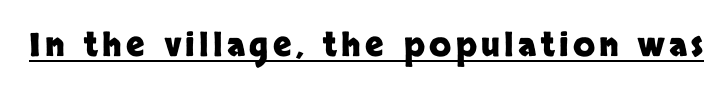
Is there any slant? The stems are plumb. Each glyph is drawn with heavy, bold strokes. I'd call this a sans setting — the letters go barefoot. A typesetter would call this proportional, since set widths differ per character. Underlined type.
